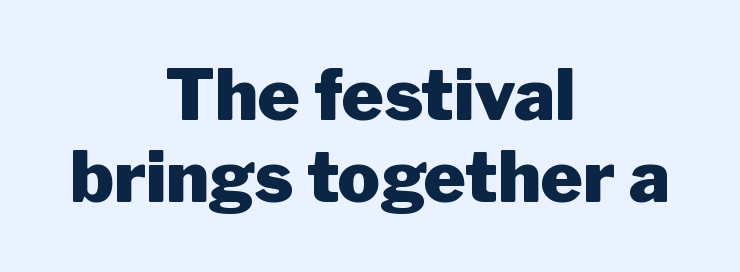
Q: Is the text bold? A: Yes.
Q: Is the text italic (slanted)? A: No, it is upright.
Q: Is the typeface a serif or a sans-serif typeface? A: Sans-serif.
Q: Is the text underlined? A: No.
Q: How is the paragraph aligned? A: Centered.
Q: Is the spacing between letters normal or unusually wide? A: Normal.
Q: Width (condensed, normal, or wide)? A: Normal.
Q: Stroke contrast? A: Low.
Q: x-height? A: Medium.
Q: Monospaced? A: No.
